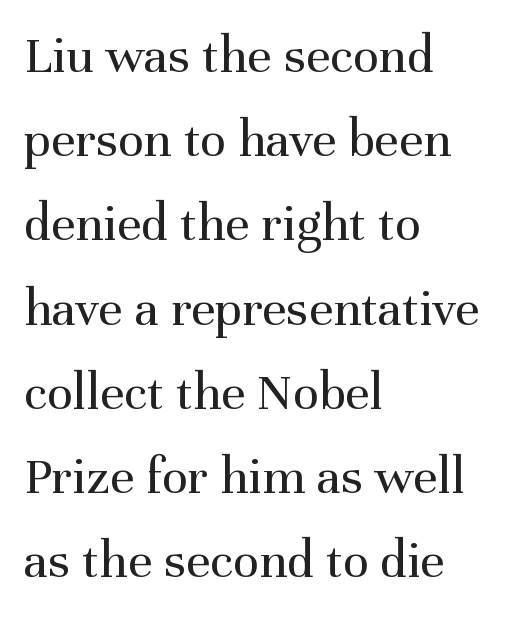
Q: Is the text bold? A: No.
Q: Is the text italic (slanted)? A: No, it is upright.
Q: Is the typeface a serif or a sans-serif typeface? A: Serif.
Q: Is the text underlined? A: No.
Q: How is the paragraph aligned? A: Left-aligned.
Q: Is the spacing between letters normal or unusually wide? A: Normal.
Q: Is the spacing between lines tight, normal or loose? A: Normal.
Q: Width (condensed, normal, or wide)? A: Normal.
Q: Stroke contrast? A: Medium.
Q: x-height? A: Medium.
Q: Monospaced? A: No.
